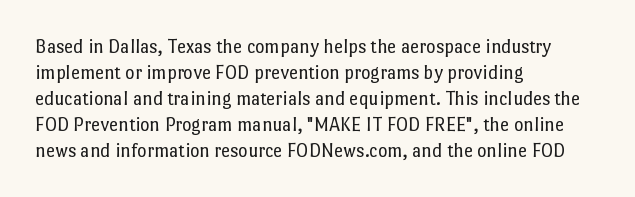
The image shows 20 px text type, upright; set left-aligned, normal line spacing (1.3x), normal letter spacing, not underlined.
